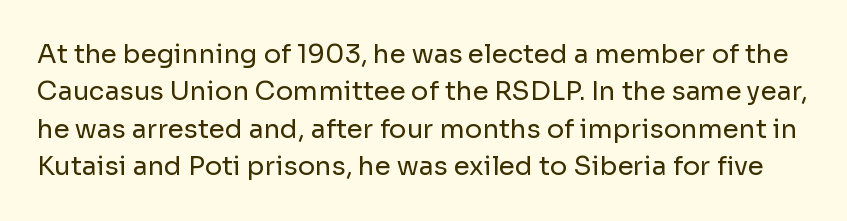
Q: Is the text bold? A: No.
Q: Is the text italic (slanted)? A: No, it is upright.
Q: Is the text underlined? A: No.
Q: Is the spacing between letters normal or unusually wide? A: Normal.
Q: Is the spacing between lines tight, normal or loose? A: Normal.
